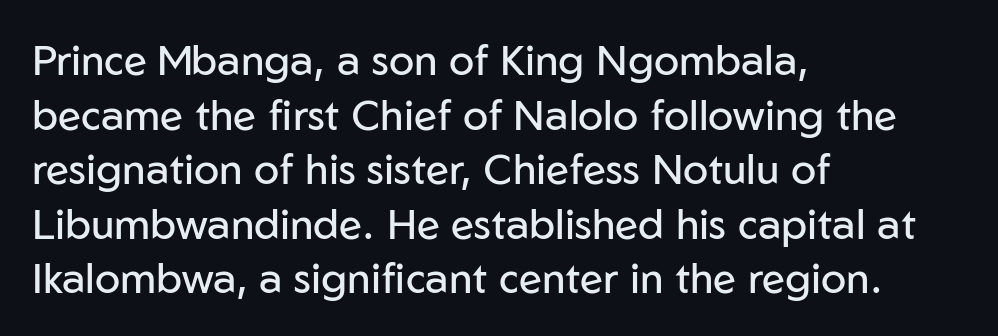
Q: Is the text bold? A: No.
Q: Is the text italic (slanted)? A: No, it is upright.
Q: Is the typeface a serif or a sans-serif typeface? A: Sans-serif.
Q: Is the text underlined? A: No.
Q: How is the paragraph aligned? A: Left-aligned.
Q: Is the spacing between letters normal or unusually wide? A: Normal.
Q: Is the spacing between lines tight, normal or loose? A: Normal.
Q: Width (condensed, normal, or wide)? A: Normal.
Q: Stroke contrast? A: Low.
Q: x-height? A: Medium.
Q: Monospaced? A: No.
